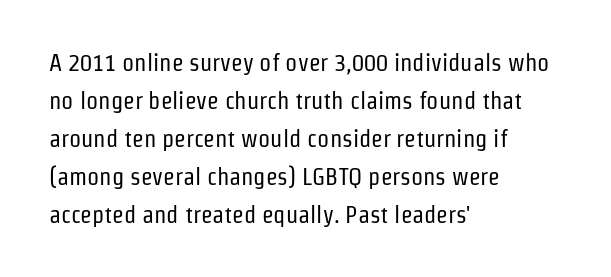
Q: Is the text bold? A: No.
Q: Is the text italic (slanted)? A: No, it is upright.
Q: Is the text underlined? A: No.
Q: How is the paragraph aligned? A: Left-aligned.
Q: Is the spacing between letters normal or unusually wide? A: Normal.
Q: Is the spacing between lines tight, normal or loose? A: Normal.
